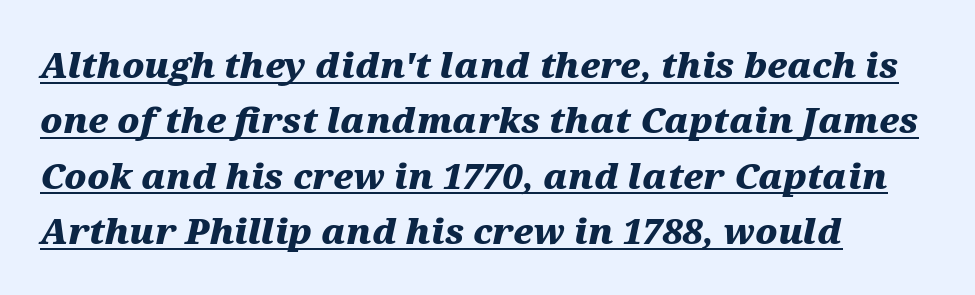
The image shows 35 px heavy, wide type, italic (leaning right); set left-aligned, normal line spacing (1.58x), normal letter spacing, underlined; medium stroke contrast and a medium x-height.
